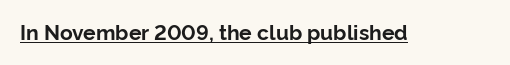
Q: Is the text bold? A: Yes.
Q: Is the text italic (slanted)? A: No, it is upright.
Q: Is the text underlined? A: Yes.
Q: Is the spacing between letters normal or unusually wide? A: Normal.
